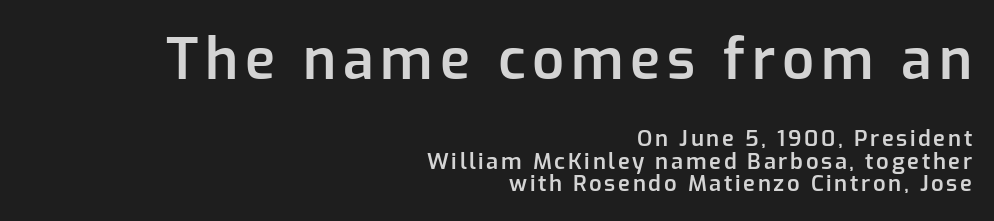
The glyphs in this specimen are sans serif. These lines are rendered in a variable-pitch font. Does the lettering tilt? It doesn't — this is upright. Emphasis by weight is partial: semibold.
